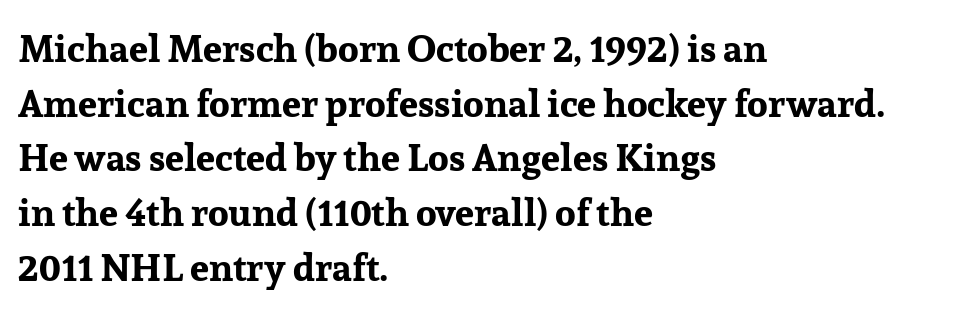
The image shows 38 px bold serif type, upright; set left-aligned, normal line spacing (1.44x), normal letter spacing, not underlined; low stroke contrast and a medium x-height.
